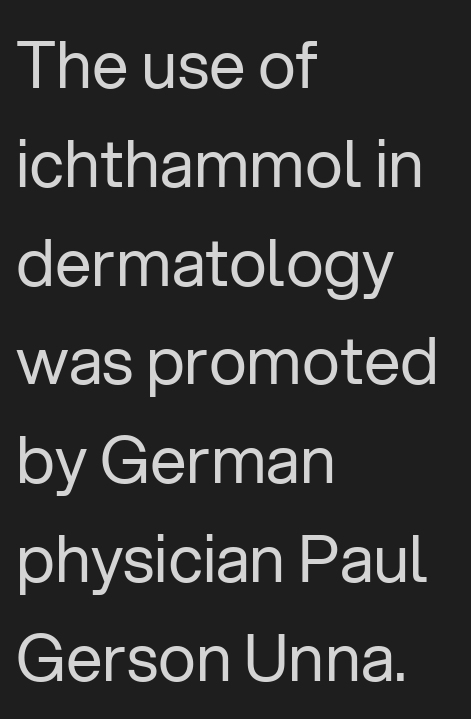
Q: Is the text bold? A: No.
Q: Is the text italic (slanted)? A: No, it is upright.
Q: Is the typeface a serif or a sans-serif typeface? A: Sans-serif.
Q: Is the text underlined? A: No.
Q: How is the paragraph aligned? A: Left-aligned.
Q: Is the spacing between letters normal or unusually wide? A: Normal.
Q: Is the spacing between lines tight, normal or loose? A: Normal.
Q: Width (condensed, normal, or wide)? A: Normal.
Q: Stroke contrast? A: Low.
Q: x-height? A: Medium.
Q: Monospaced? A: No.
